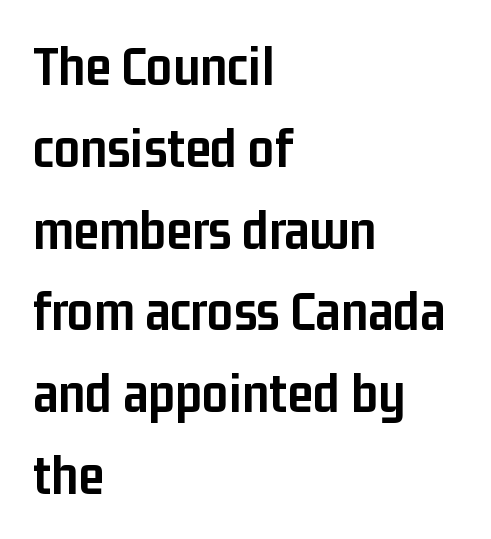
The image shows 58 px semibold, condensed sans-serif type, upright; set left-aligned, normal line spacing (1.41x), normal letter spacing, not underlined; low stroke contrast and a medium x-height.
